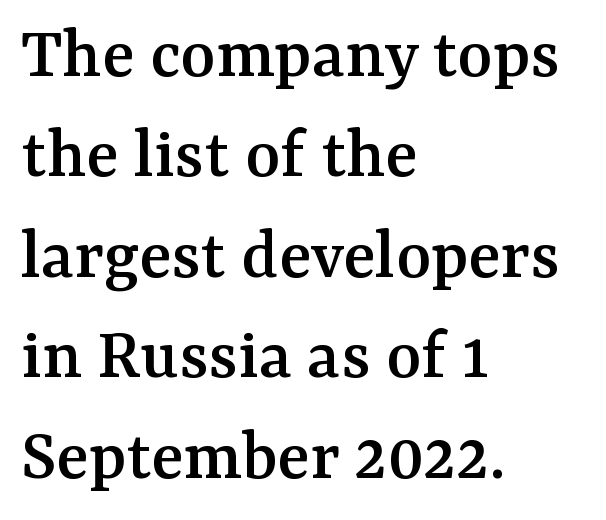
The specimen reads as upright at a glance. The vertical gap from one line to the next is medium. Regarding serifs, this sample has them. This rendering leaves character spacing at its baseline value. Only glyphs here, with clear space below each row.
